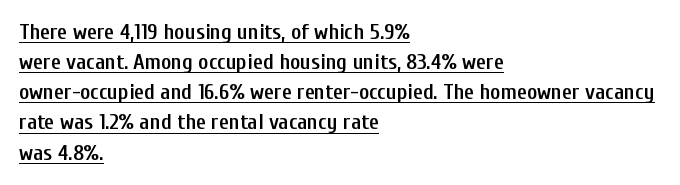
Every row of glyphs begins at an identical x-position on the left. In terms of weight, the rendering is demibold, just under bold. This is roman type, the default non-slanted kind. Regarding leading, the lines here are spaced in the standard way. You could call the tracking neutral — neither tight nor loose. Descenders here cross a horizontal rule under the line.
